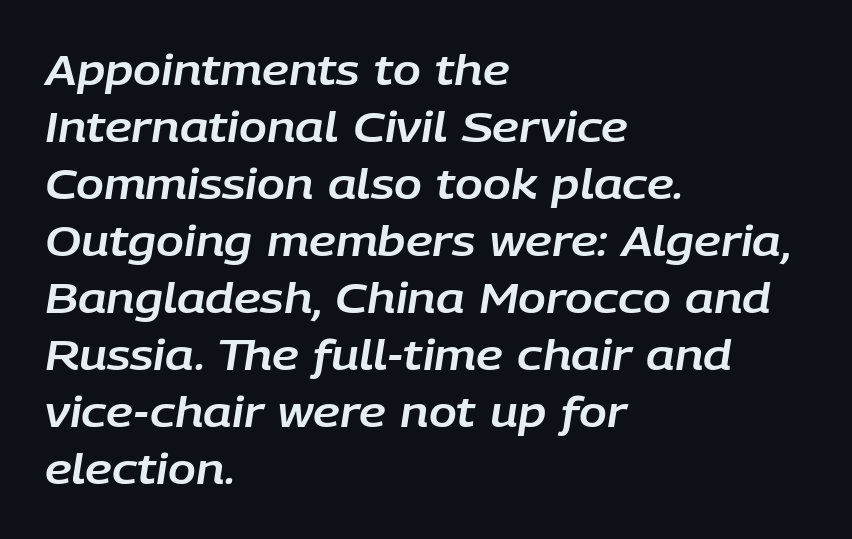
Q: Is the text italic (slanted)? A: Yes, it leans right by about 9 degrees.
Q: Is the text underlined? A: No.
Q: How is the paragraph aligned? A: Left-aligned.
Q: Is the spacing between letters normal or unusually wide? A: Normal.
Q: Is the spacing between lines tight, normal or loose? A: Normal.
Q: Width (condensed, normal, or wide)? A: Normal.
Q: Stroke contrast? A: Low.
Q: x-height? A: Large.
Q: Monospaced? A: No.
